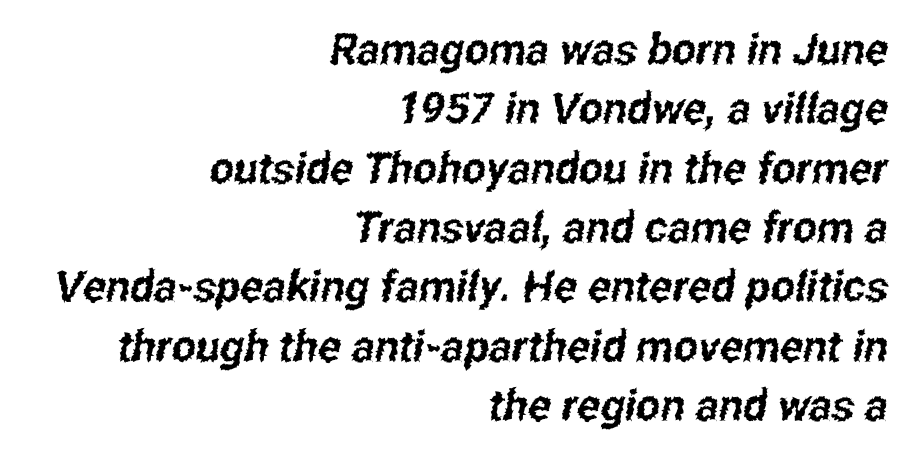
The passage shown is not underscored anywhere. The lines in this sample share a right terminus and differ only in where they begin. Font category for this specimen: sans-serif. The line texture is even and compact thanks to regular tracking.
